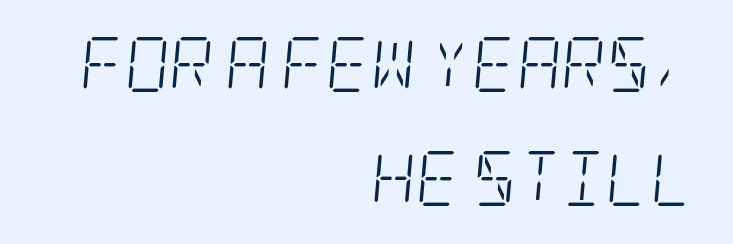
Q: Is the text bold? A: No.
Q: Is the text italic (slanted)? A: Yes, it leans right by about 5 degrees.
Q: Is the typeface a serif or a sans-serif typeface? A: Serif.
Q: Is the text underlined? A: No.
Q: How is the paragraph aligned? A: Right-aligned.
Q: Is the spacing between letters normal or unusually wide? A: Normal.
Q: Is the spacing between lines tight, normal or loose? A: Loose.
Q: Width (condensed, normal, or wide)? A: Condensed.
Q: Stroke contrast? A: Low.
Q: x-height? A: Large.
